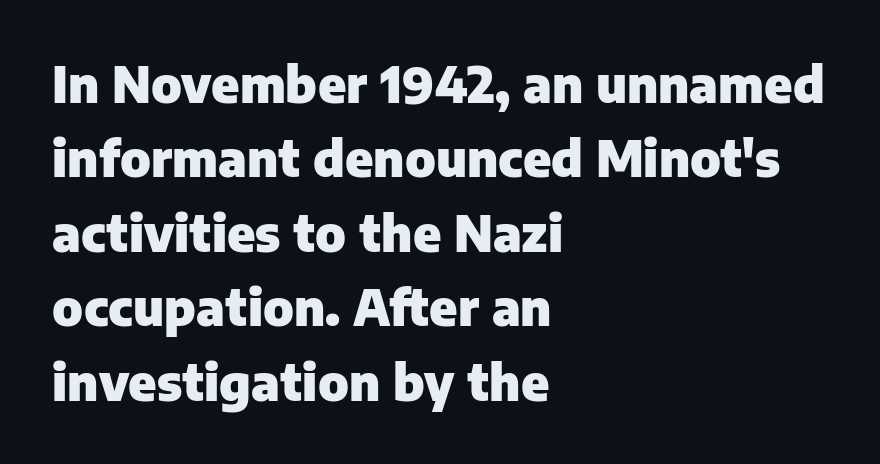
{"serif": "no", "italic": "no", "bold": "yes", "weight": "heavy", "width": "normal", "stroke_contrast": "low", "x_height": "medium", "monospaced": "no", "underline": "no", "align": "left", "line_spacing": "normal", "line_spacing_ratio": 1.52, "letter_spacing": "normal", "letter_spacing_em": 0.0, "glyph_px": 49}
